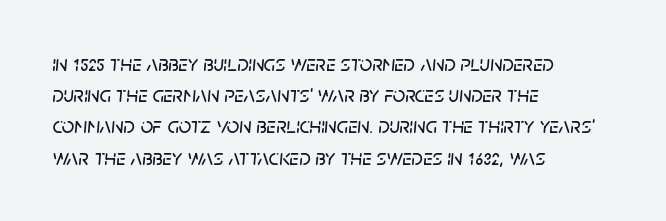
The image shows 22 px text type, italic (leaning right); set left-aligned, normal line spacing (1.42x), normal letter spacing, not underlined.
